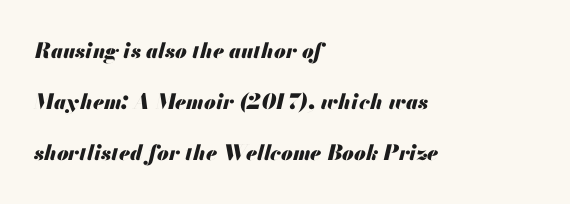
The image shows 21 px bold type, italic (leaning right); set left-aligned, loose line spacing (2.44x), normal letter spacing, not underlined.
